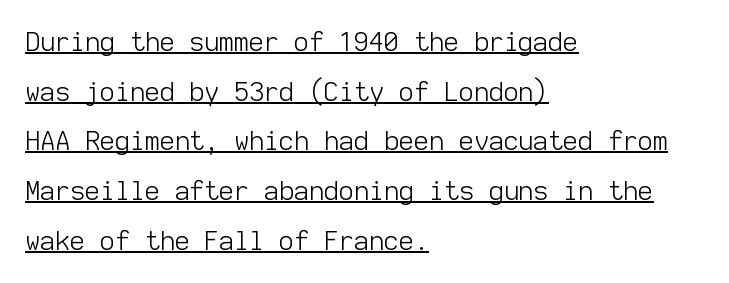
The image shows 26 px text type, upright; set left-aligned, loose line spacing (1.91x), normal letter spacing, underlined.
